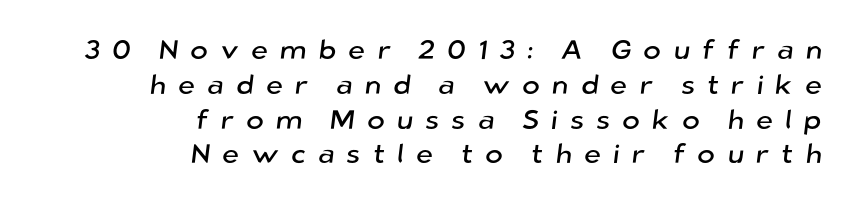
Whoever set this chose a conventional vertical rhythm. The area under the type is left untouched. Visually the block forms a straight wall on the right and a jagged coastline on the left. The gaps between neighbouring characters are conspicuously large.
